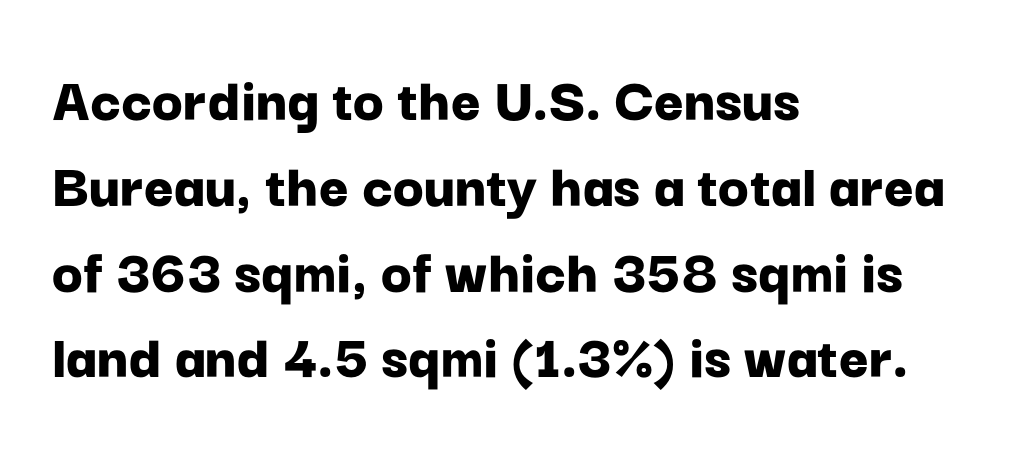
The image shows 64 px bold sans-serif type, upright; set left-aligned, normal line spacing (1.34x), normal letter spacing, not underlined; low stroke contrast and a medium x-height.
